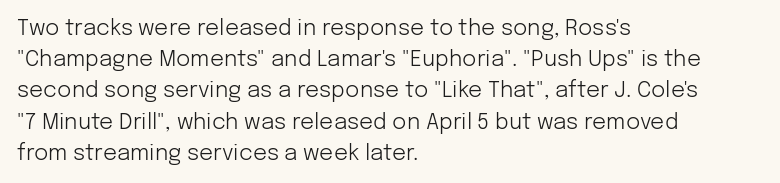
Q: Is the text bold? A: No.
Q: Is the text italic (slanted)? A: No, it is upright.
Q: Is the text underlined? A: No.
Q: How is the paragraph aligned? A: Left-aligned.
Q: Is the spacing between letters normal or unusually wide? A: Normal.
Q: Is the spacing between lines tight, normal or loose? A: Normal.
